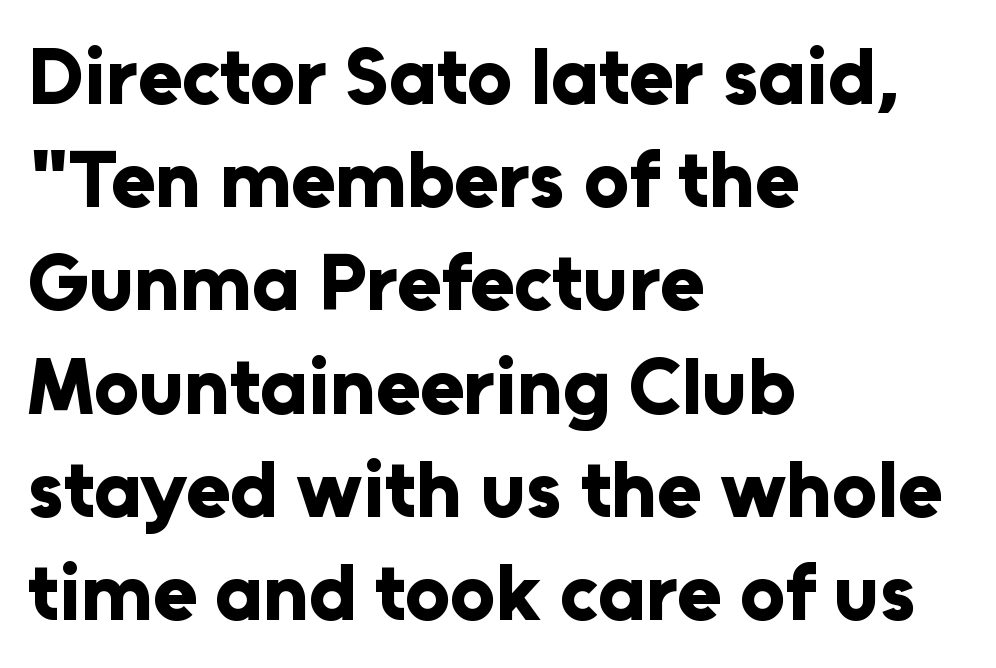
Q: Is the text bold? A: Yes.
Q: Is the text italic (slanted)? A: No, it is upright.
Q: Is the typeface a serif or a sans-serif typeface? A: Sans-serif.
Q: Is the text underlined? A: No.
Q: How is the paragraph aligned? A: Left-aligned.
Q: Is the spacing between letters normal or unusually wide? A: Normal.
Q: Is the spacing between lines tight, normal or loose? A: Normal.
Q: Width (condensed, normal, or wide)? A: Normal.
Q: Stroke contrast? A: Low.
Q: x-height? A: Medium.
Q: Monospaced? A: No.
